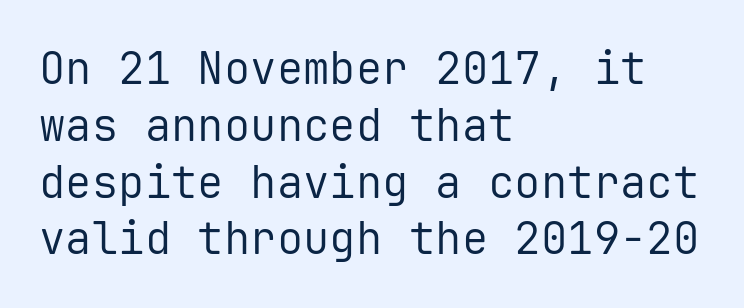
The axis of the letterforms is exactly vertical. Glyph-to-glyph distance matches everyday printed text. The font sits on the lighter half of the weight spectrum, regular included. Type style note: lacks serifs. Caption: multi-line text, flush left, ragged right.
